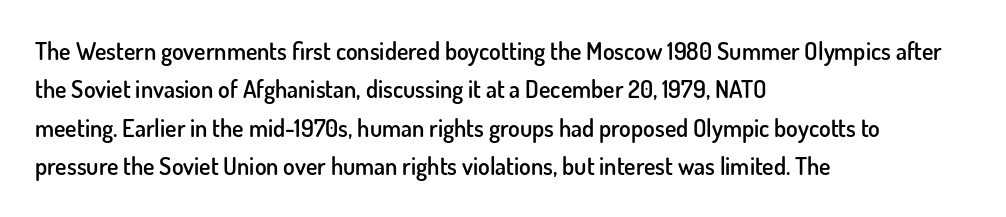
The image shows 24 px text type, upright; set left-aligned, normal line spacing (1.6x), normal letter spacing, not underlined.
